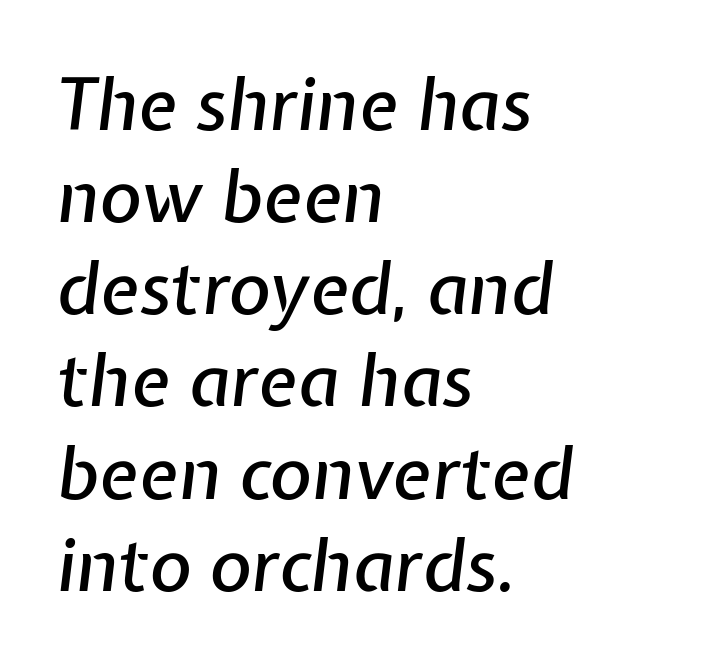
These lines sit exactly where default settings would place them. You could not count columns in this text — the font is proportionally spaced. A typesetter would call this zero additional tracking. Emphasis-style slanted type is in use.
